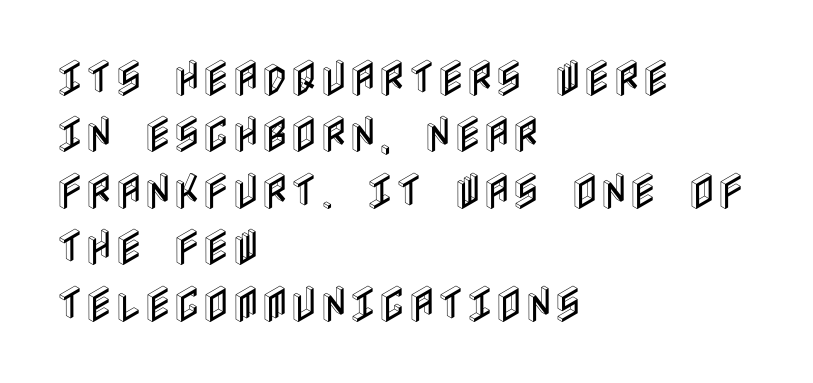
The passage shown has conventional tracking throughout. Vertically, the passage feels balanced, rows spaced as you'd expect. When letters stand straight like this, we call the style roman or upright. Check under the words: just untouched page. Typeset ragged right — the left edge is the straight one.
